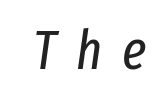
{"italic": "yes", "lean": "right", "slant_degrees": 8, "bold": "no", "weight": "regular", "width": "condensed", "stroke_contrast": "low", "x_height": "medium", "monospaced": "no", "underline": "no", "letter_spacing": "wide", "letter_spacing_em": 0.36, "glyph_px": 55}
